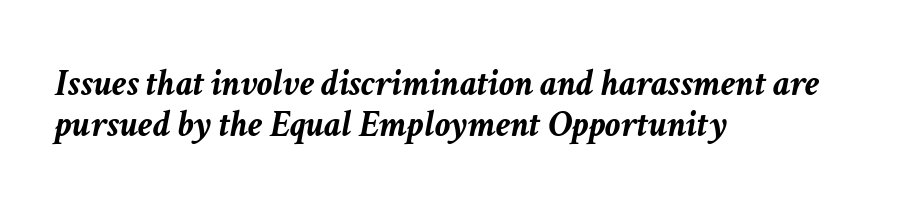
Q: Is the text bold? A: Yes.
Q: Is the text italic (slanted)? A: Yes, it leans right by about 11 degrees.
Q: Is the text underlined? A: No.
Q: How is the paragraph aligned? A: Left-aligned.
Q: Is the spacing between letters normal or unusually wide? A: Normal.
Q: Is the spacing between lines tight, normal or loose? A: Tight.
Q: Width (condensed, normal, or wide)? A: Normal.
Q: Stroke contrast? A: Low.
Q: x-height? A: Medium.
Q: Monospaced? A: No.
